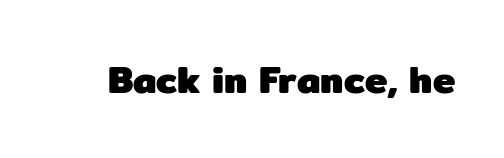
Here the designer chose a conventional face with non-uniform glyph widths. No word sits above an underline. This is roman type, the default non-slanted kind. Look at the tracking — it's just the regular setting, nothing added. Are there feet on the stems? There aren't — it's a sans. Compared with an ordinary text face, these strokes are far heavier — a full bold.
